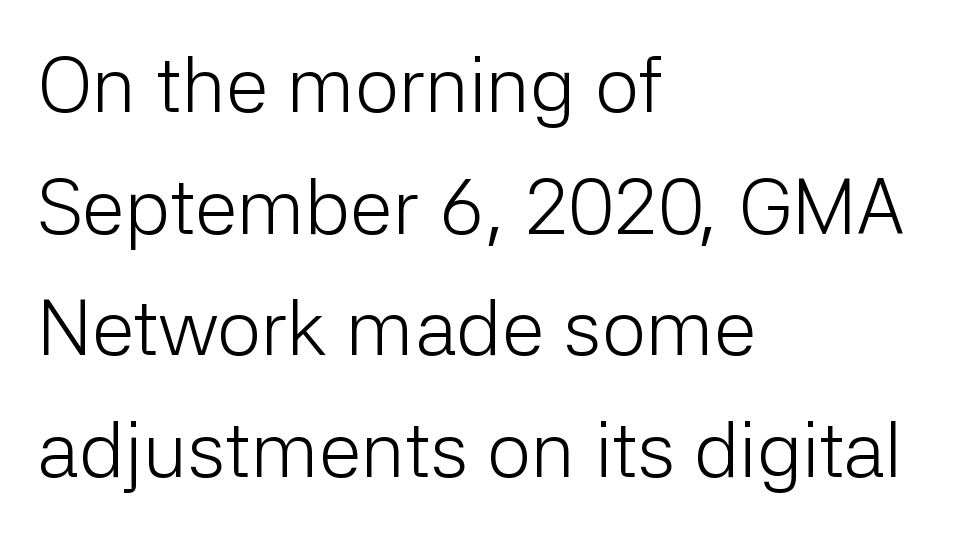
Think standard paragraph weight, or any step lighter than that. Lines of text with bare space underneath. Each letter keeps its own natural width here, so spacing adapts to shape. The passage shown is typeset with a sans-serif family. Normally led — the rows are evenly, conventionally spaced. A student would call this left alignment; a typographer would say flush left, rag right.
